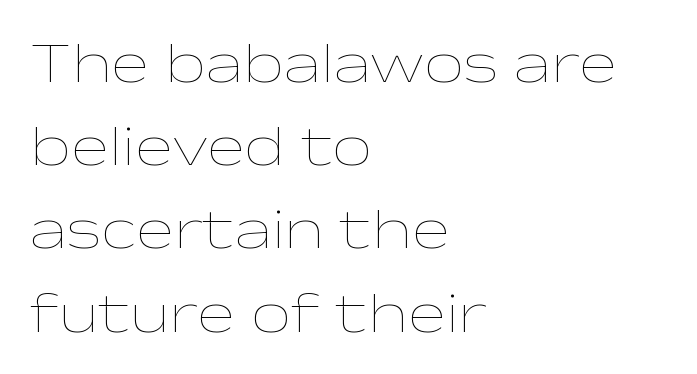
{"italic": "no", "bold": "no", "weight": "thin", "width": "wide", "stroke_contrast": "low", "x_height": "medium", "monospaced": "no", "underline": "no", "align": "left", "line_spacing": "normal", "line_spacing_ratio": 1.46, "letter_spacing": "normal", "letter_spacing_em": 0.0, "glyph_px": 57}
